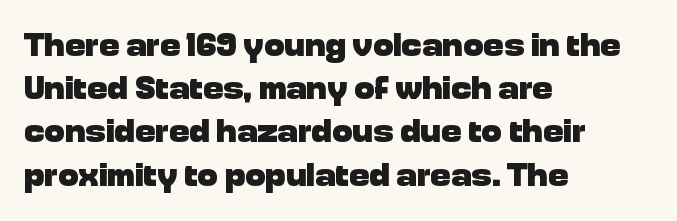
{"serif": "no", "italic": "no", "bold": "yes", "weight": "heavy", "width": "normal", "stroke_contrast": "low", "x_height": "medium", "monospaced": "no", "underline": "no", "align": "left", "line_spacing": "normal", "line_spacing_ratio": 1.27, "letter_spacing": "normal", "letter_spacing_em": 0.0, "glyph_px": 34}
